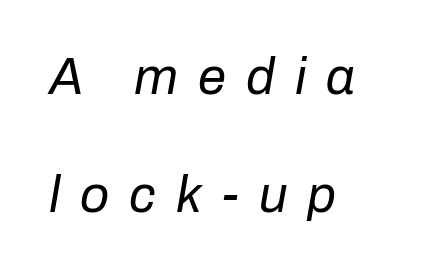
Q: Is the text bold? A: No.
Q: Is the text italic (slanted)? A: Yes, it leans right by about 10 degrees.
Q: Is the text underlined? A: No.
Q: How is the paragraph aligned? A: Left-aligned.
Q: Is the spacing between letters normal or unusually wide? A: Unusually wide.
Q: Is the spacing between lines tight, normal or loose? A: Loose.
Q: Width (condensed, normal, or wide)? A: Normal.
Q: Stroke contrast? A: Low.
Q: x-height? A: Medium.
Q: Monospaced? A: No.
